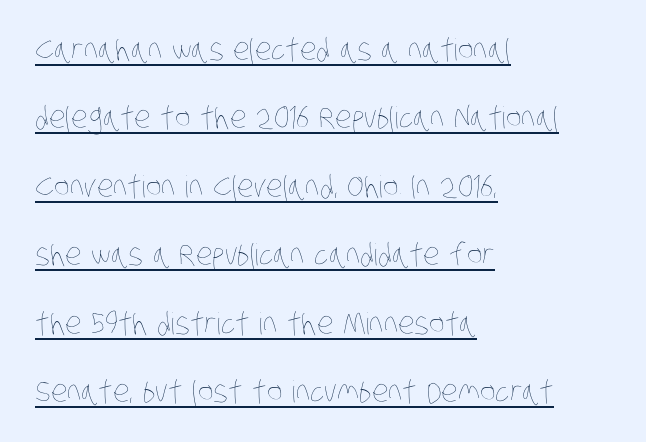
The image shows 30 px thin, condensed type; set left-aligned, loose line spacing (2.28x), normal letter spacing, underlined; low stroke contrast and a large x-height.
